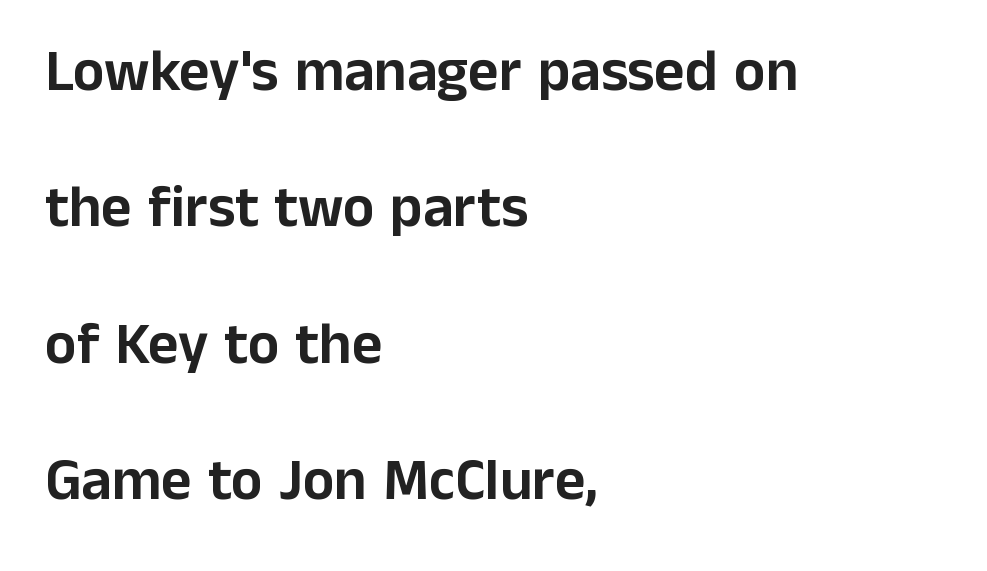
{"serif": "no", "italic": "no", "width": "normal", "stroke_contrast": "low", "x_height": "medium", "monospaced": "no", "underline": "no", "align": "left", "line_spacing": "loose", "line_spacing_ratio": 2.31, "letter_spacing": "normal", "letter_spacing_em": 0.0, "glyph_px": 59}
